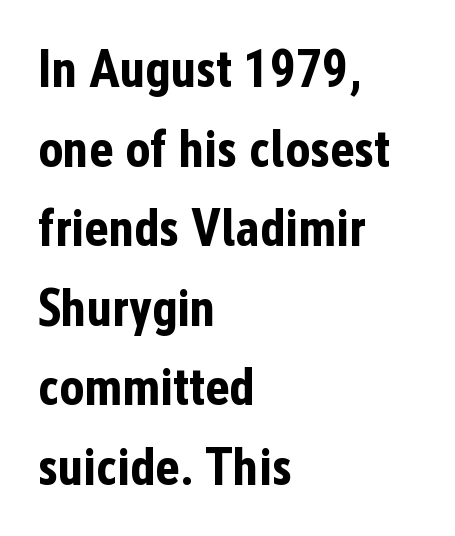
Q: Is the text bold? A: Yes.
Q: Is the text italic (slanted)? A: No, it is upright.
Q: Is the typeface a serif or a sans-serif typeface? A: Sans-serif.
Q: Is the text underlined? A: No.
Q: How is the paragraph aligned? A: Left-aligned.
Q: Is the spacing between letters normal or unusually wide? A: Normal.
Q: Is the spacing between lines tight, normal or loose? A: Normal.
Q: Width (condensed, normal, or wide)? A: Condensed.
Q: Stroke contrast? A: Low.
Q: x-height? A: Medium.
Q: Monospaced? A: No.
